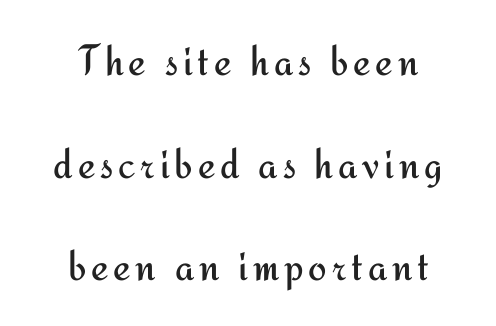
Q: Is the text bold? A: No.
Q: Is the text italic (slanted)? A: No, it is upright.
Q: Is the typeface a serif or a sans-serif typeface? A: Sans-serif.
Q: Is the text underlined? A: No.
Q: How is the paragraph aligned? A: Centered.
Q: Is the spacing between lines tight, normal or loose? A: Loose.
Q: Width (condensed, normal, or wide)? A: Normal.
Q: Stroke contrast? A: Medium.
Q: x-height? A: Small.
Q: Monospaced? A: No.
